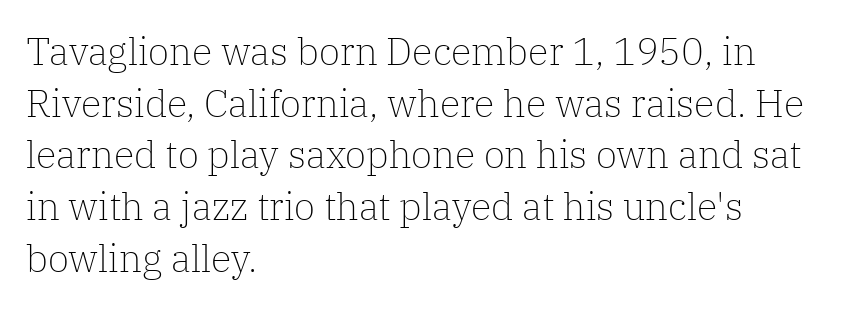
Q: Is the text bold? A: No.
Q: Is the text italic (slanted)? A: No, it is upright.
Q: Is the typeface a serif or a sans-serif typeface? A: Serif.
Q: Is the text underlined? A: No.
Q: How is the paragraph aligned? A: Left-aligned.
Q: Is the spacing between letters normal or unusually wide? A: Normal.
Q: Is the spacing between lines tight, normal or loose? A: Normal.
Q: Width (condensed, normal, or wide)? A: Normal.
Q: Stroke contrast? A: Low.
Q: x-height? A: Medium.
Q: Monospaced? A: No.
